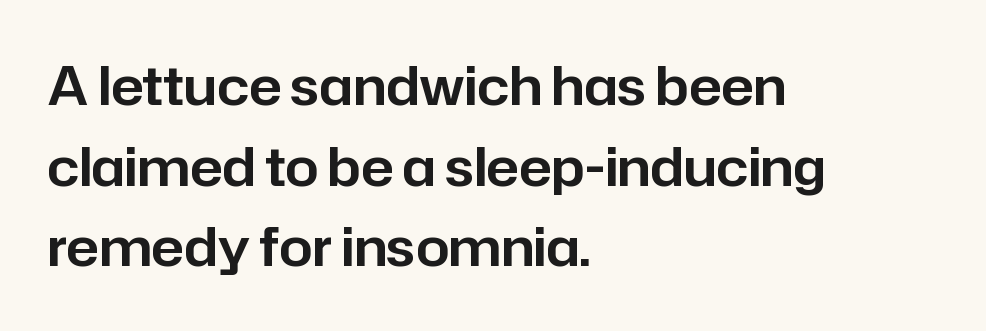
Q: Is the text italic (slanted)? A: No, it is upright.
Q: Is the typeface a serif or a sans-serif typeface? A: Sans-serif.
Q: Is the text underlined? A: No.
Q: How is the paragraph aligned? A: Left-aligned.
Q: Is the spacing between letters normal or unusually wide? A: Normal.
Q: Is the spacing between lines tight, normal or loose? A: Normal.
Q: Width (condensed, normal, or wide)? A: Normal.
Q: Stroke contrast? A: Low.
Q: x-height? A: Medium.
Q: Monospaced? A: No.
